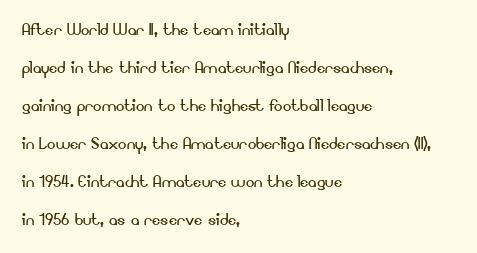
The image shows 21 px text type, upright; set left-aligned, line spacing 1.81x, normal letter spacing, not underlined.
